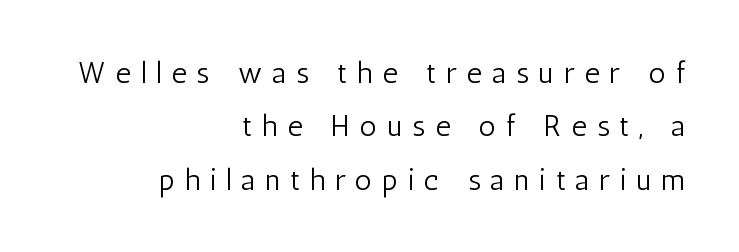
{"serif": "no", "italic": "no", "bold": "no", "weight": "light", "width": "condensed", "stroke_contrast": "low", "x_height": "medium", "monospaced": "no", "underline": "no", "align": "right", "line_spacing_ratio": 1.78, "letter_spacing": "wide", "letter_spacing_em": 0.33, "glyph_px": 30}
